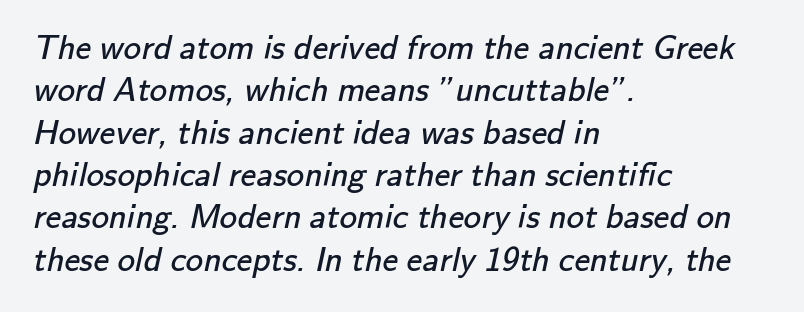
Q: Is the text bold? A: No.
Q: Is the typeface a serif or a sans-serif typeface? A: Sans-serif.
Q: Is the text underlined? A: No.
Q: How is the paragraph aligned? A: Left-aligned.
Q: Is the spacing between letters normal or unusually wide? A: Normal.
Q: Width (condensed, normal, or wide)? A: Normal.
Q: Stroke contrast? A: Low.
Q: x-height? A: Small.
Q: Monospaced? A: No.
